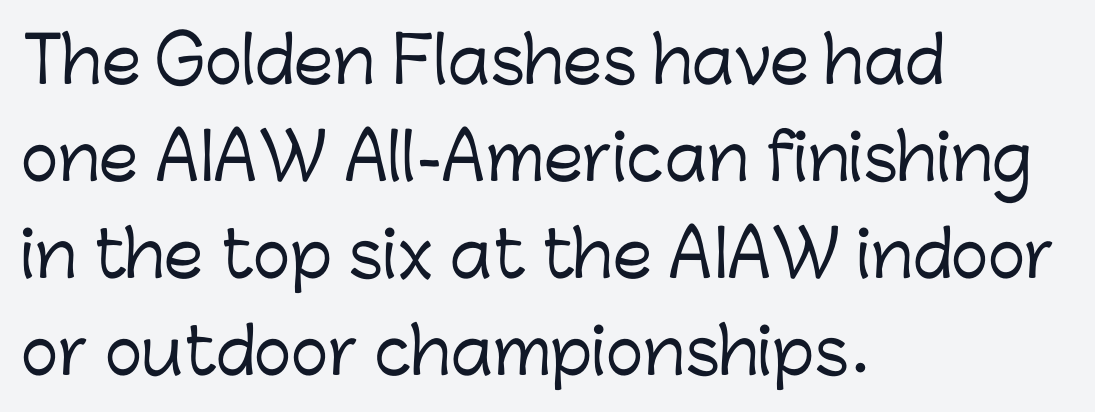
{"serif": "no", "italic": "no", "width": "normal", "stroke_contrast": "low", "x_height": "medium", "monospaced": "no", "underline": "no", "align": "left", "line_spacing": "normal", "line_spacing_ratio": 1.54, "letter_spacing": "normal", "letter_spacing_em": 0.0, "glyph_px": 63}
